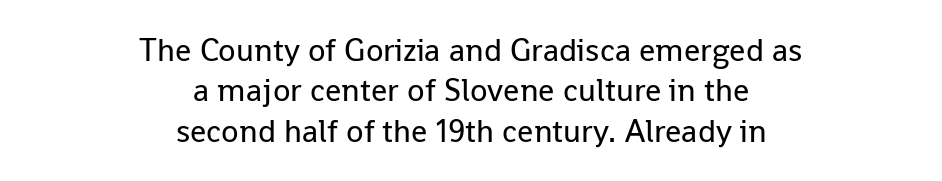
The image shows 32 px regular-weight sans-serif type, upright; set centered, normal line spacing (1.26x), normal letter spacing, not underlined; low stroke contrast and a medium x-height.
